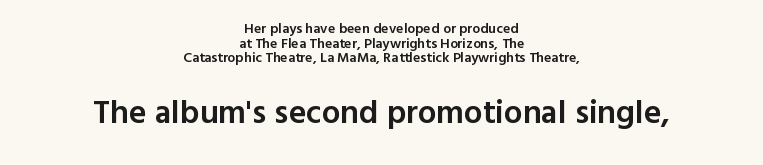
Notice how the stems are strictly vertical — no italics here. Glance below the letters and you will spot only blank space. Are there feet on the stems? There aren't — it's a sans. Whoever set this made the second block the dominant, larger element. The typesetting leans somewhat heavy: a semibold. Teacher's note: observe the equal gaps on both sides — that is centered alignment.
